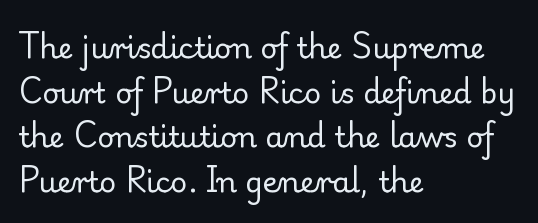
What kind of face is this? One with serifs. The rag falls on the right side of this text block. The vertical gap from one line to the next is medium. In terms of posture, this sample is upright. The font sits on the lighter half of the weight spectrum, regular included.
